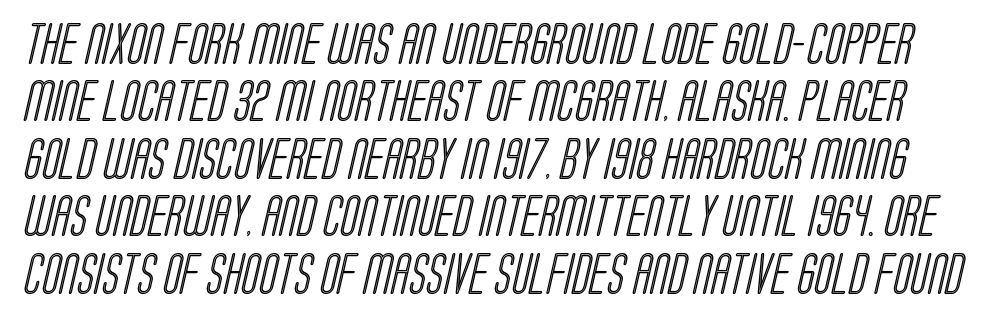
{"width": "condensed", "x_height": "large", "monospaced": "no", "underline": "no", "line_spacing": "normal", "line_spacing_ratio": 1.4, "letter_spacing": "normal", "letter_spacing_em": 0.0, "glyph_px": 41}
